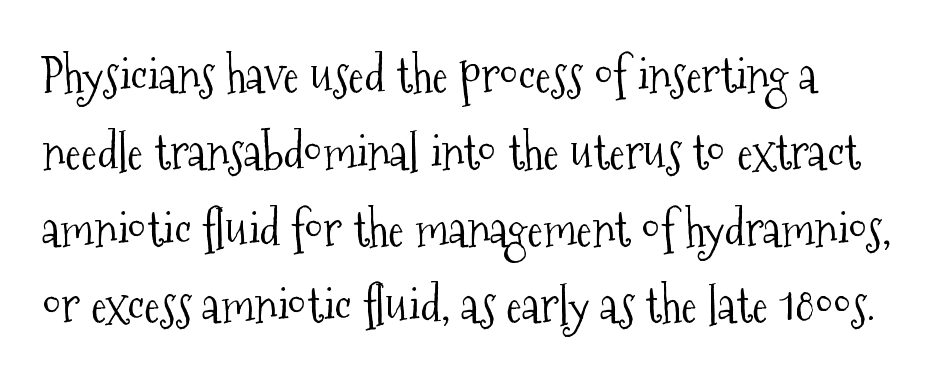
Q: Is the text bold? A: No.
Q: Is the text italic (slanted)? A: No, it is upright.
Q: Is the typeface a serif or a sans-serif typeface? A: Serif.
Q: Is the text underlined? A: No.
Q: Is the spacing between letters normal or unusually wide? A: Normal.
Q: Is the spacing between lines tight, normal or loose? A: Normal.
Q: Width (condensed, normal, or wide)? A: Condensed.
Q: Stroke contrast? A: Medium.
Q: x-height? A: Medium.
Q: Monospaced? A: No.
